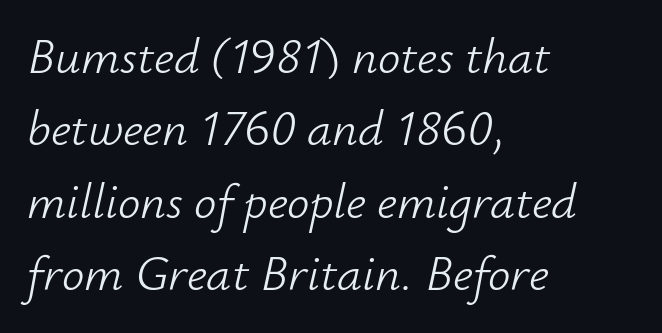
The image shows 50 px light type, italic (leaning right); set left-aligned, normal line spacing (1.45x), normal letter spacing, not underlined; low stroke contrast and a small x-height.
